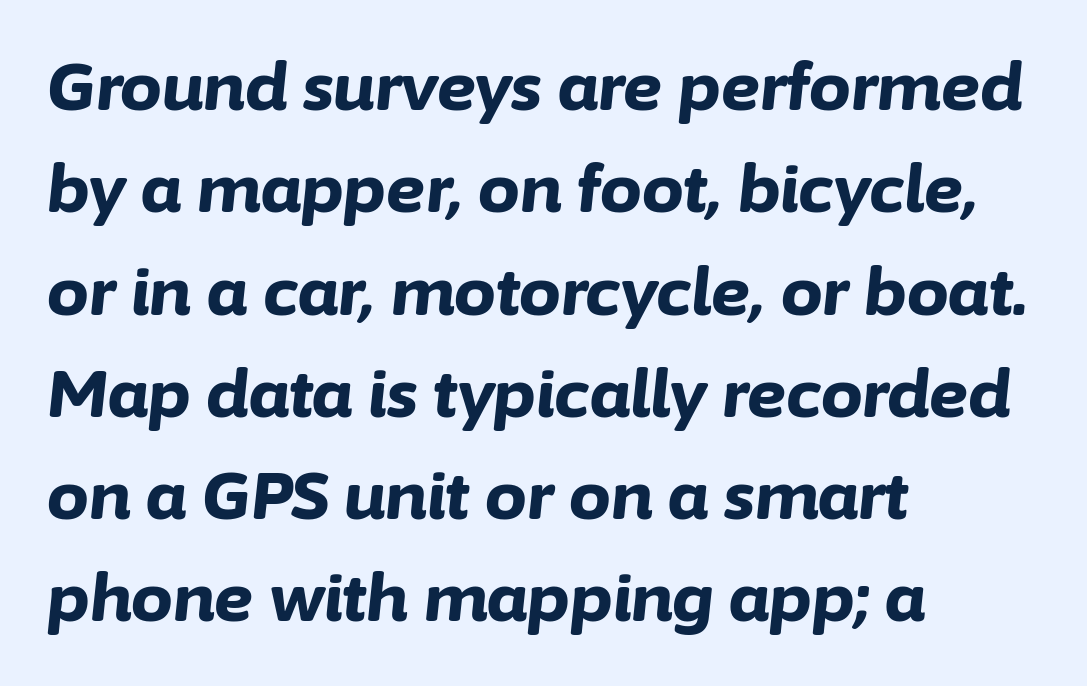
How are the letters spaced? Ordinarily, with no added tracking. The letters advance in unequal steps, a hallmark of proportional type. A typesetter would call this leading conventional body-copy spacing. The text carries the slant typical of an italic or oblique font. Horizontally, the lines are justified to the leading edge only. Underlining? Definitely not there.
